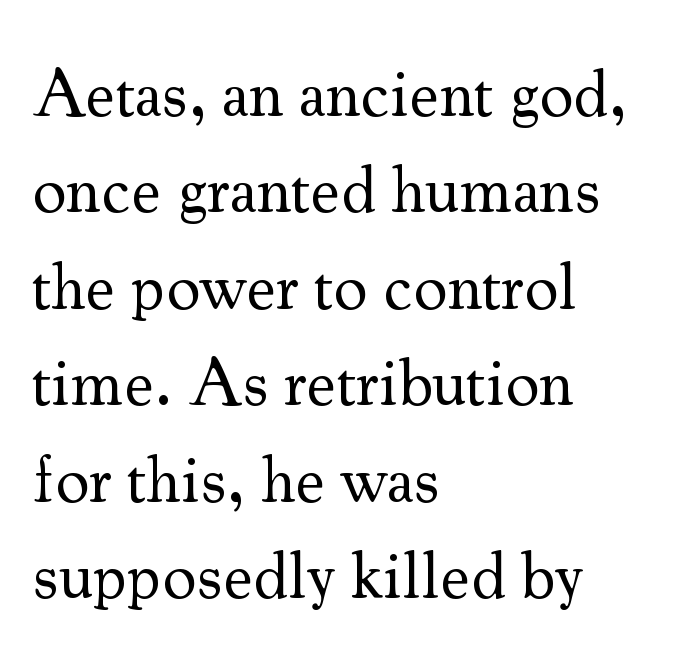
The glyphs in this specimen are seriffed. The strokes carry an ordinary text weight at most. The rendering uses natural spacing where letterforms have individual widths. Look at the tracking — it's just the regular setting, nothing added.
